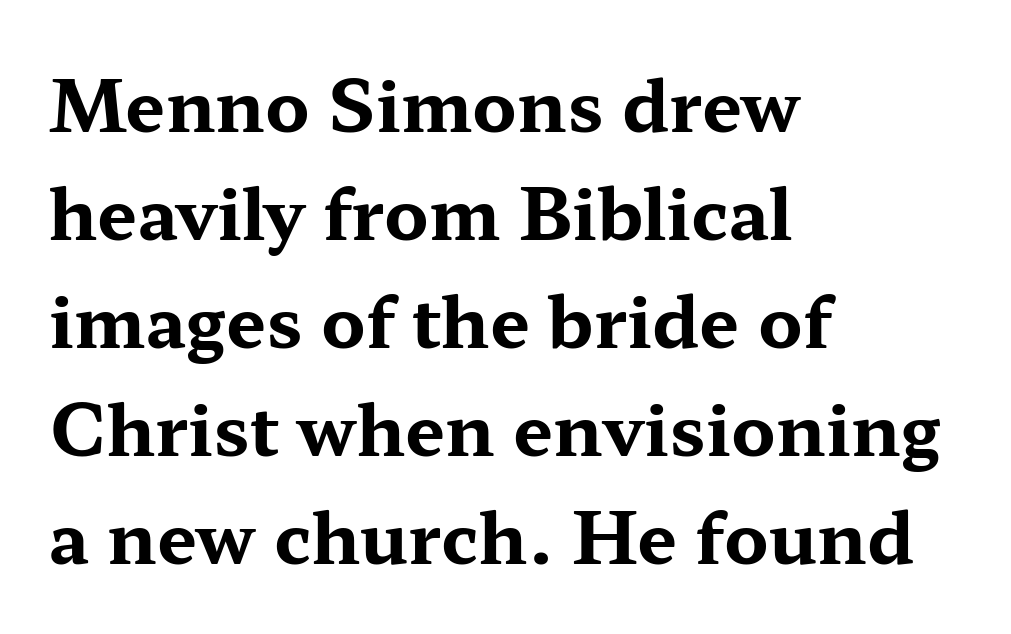
{"serif": "yes", "italic": "no", "bold": "yes", "weight": "bold", "width": "wide", "stroke_contrast": "medium", "x_height": "medium", "monospaced": "no", "underline": "no", "align": "left", "line_spacing": "normal", "line_spacing_ratio": 1.52, "letter_spacing": "normal", "letter_spacing_em": 0.0, "glyph_px": 71}
